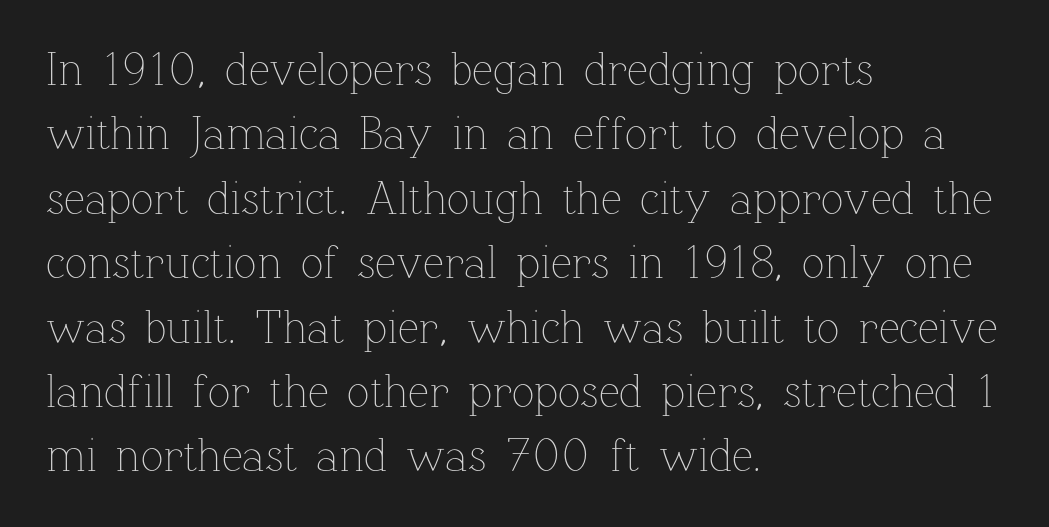
Q: Is the text bold? A: No.
Q: Is the text italic (slanted)? A: No, it is upright.
Q: Is the text underlined? A: No.
Q: How is the paragraph aligned? A: Left-aligned.
Q: Is the spacing between letters normal or unusually wide? A: Normal.
Q: Is the spacing between lines tight, normal or loose? A: Normal.
Q: Width (condensed, normal, or wide)? A: Normal.
Q: Stroke contrast? A: Low.
Q: x-height? A: Medium.
Q: Monospaced? A: No.
